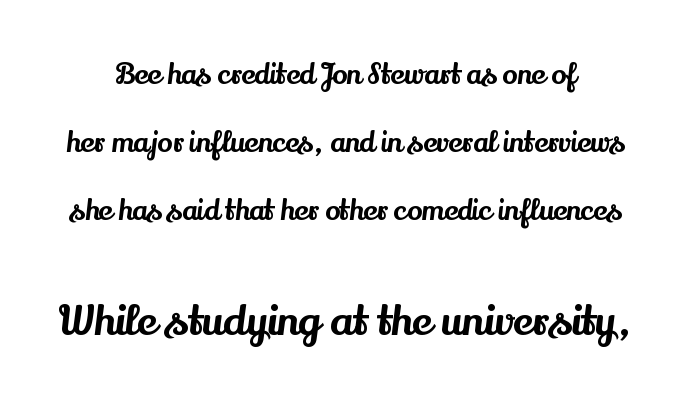
{"serif": "yes", "width": "normal", "stroke_contrast": "medium", "x_height": "small", "monospaced": "no", "underline": "no", "line_spacing": "loose", "line_spacing_ratio": 2.42, "letter_spacing": "normal", "letter_spacing_em": 0.0, "larger_block": "second", "size_ratio": 1.5, "glyph_px": 42}
